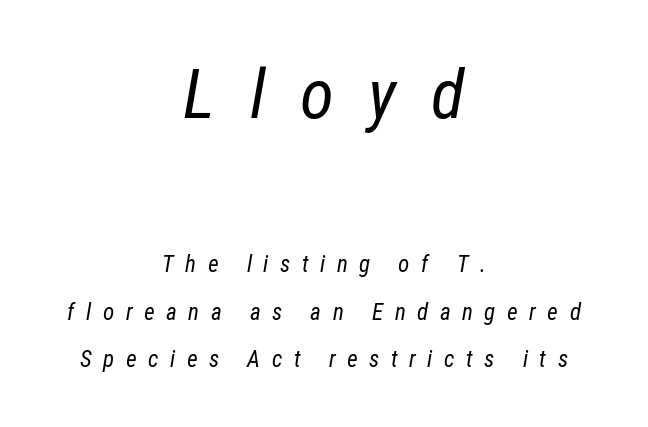
Each new line begins a long way beneath the previous one. Decoration check: the copy has no underline. These lines are rendered in a variable-pitch font. In this sample the first text group is rendered at the bigger scale. The compositor balanced each line on the midline.
